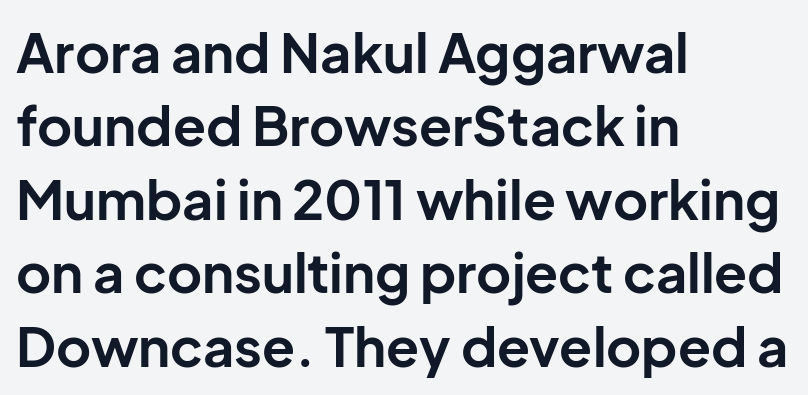
{"serif": "no", "italic": "no", "bold": "yes", "weight": "bold", "width": "normal", "stroke_contrast": "low", "x_height": "medium", "monospaced": "no", "underline": "no", "align": "left", "line_spacing": "normal", "line_spacing_ratio": 1.36, "letter_spacing": "normal", "letter_spacing_em": 0.0, "glyph_px": 54}
